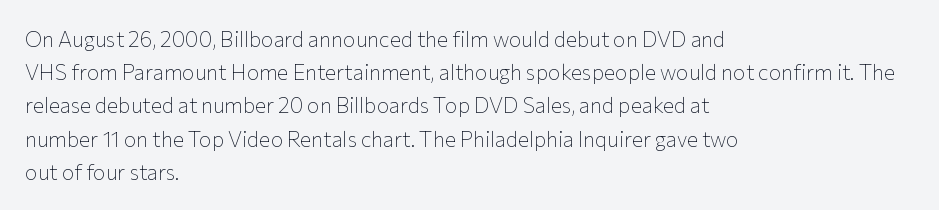
The face looks like a standard text weight, possibly lighter. Short and long lines alike share a common starting point at left. Vertically, the passage feels balanced, rows spaced as you'd expect. A bare baseline throughout the passage. Here the glyphs are tracked normally, forming tight word shapes.
